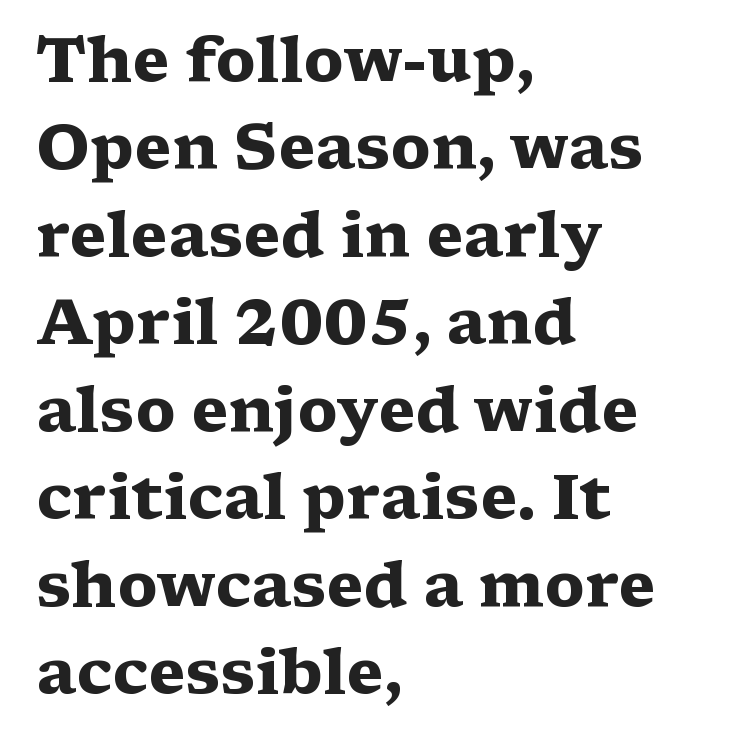
Typographically, this falls in the serif category. Do the characters align in a grid? No, the font is proportional. This rendering features lettering with no underline. Does the weight exceed regular? Yes, all the way to bold. This block has exactly the height ordinary leading produces.
